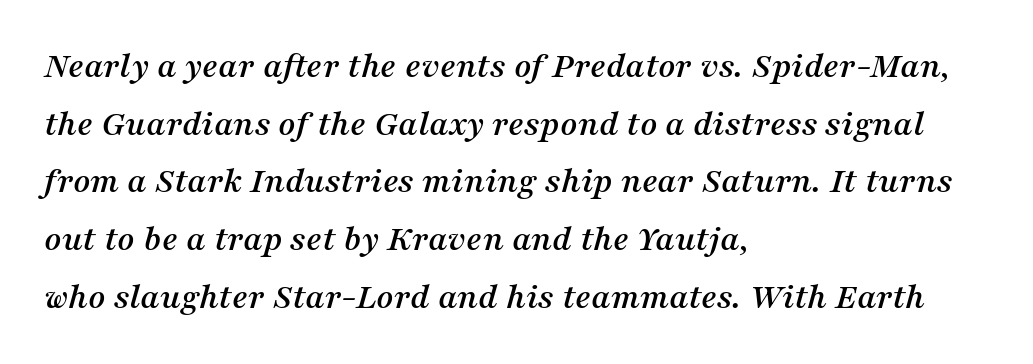
The image shows 37 px serif type, italic (leaning right); set left-aligned, normal line spacing (1.56x), normal letter spacing, not underlined; medium stroke contrast and a medium x-height.
